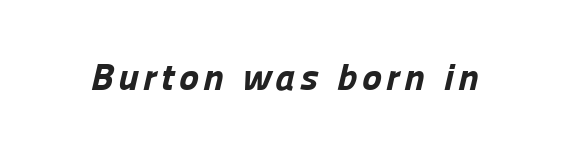
The passage shown is typeset with a sans-serif family. Underline: absent. Spacing verdict: proportional, widths tailored to each character. Stroke thickness is high; the sample reads as a true bold.
